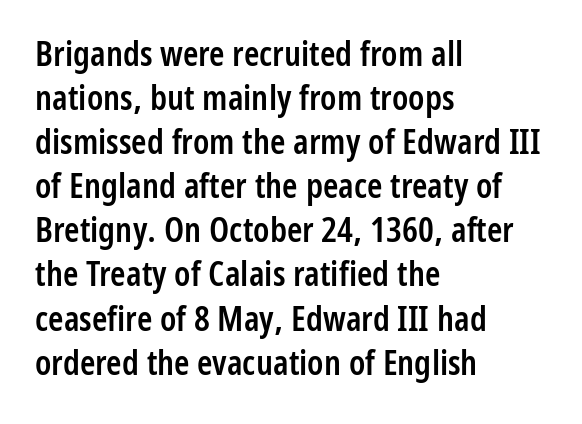
The image shows 35 px semibold, condensed sans-serif type, upright; set left-aligned, normal line spacing (1.26x), normal letter spacing, not underlined; low stroke contrast and a medium x-height.
